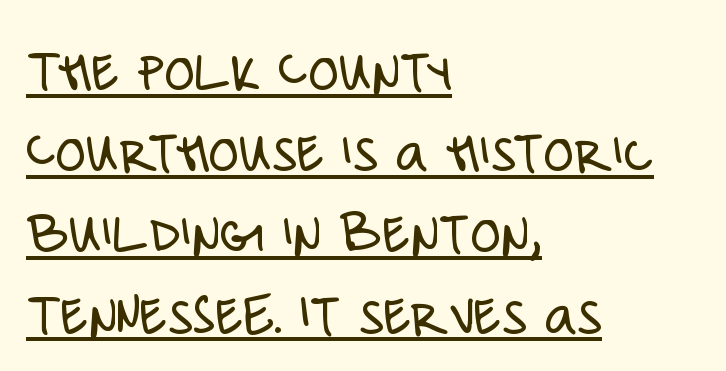
A rule runs beneath these lines of type. The face used here is a sans, in the tradition of grotesques and geometrics. The typeface has the unassuming heft of standard copy or less. The rendering keeps characters at their native spacing. These lines are set flush left with a ragged right edge.
